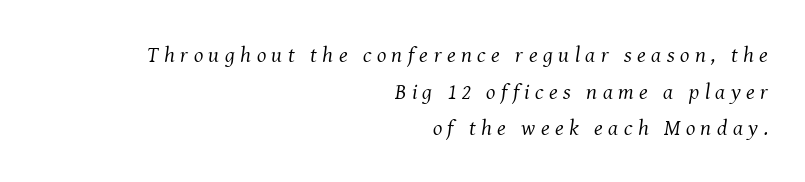
{"italic": "yes", "lean": "right", "slant_degrees": 8, "bold": "no", "underline": "no", "align": "right", "line_spacing": "normal", "line_spacing_ratio": 1.67, "letter_spacing": "wide", "letter_spacing_em": 0.25, "glyph_px": 22}
